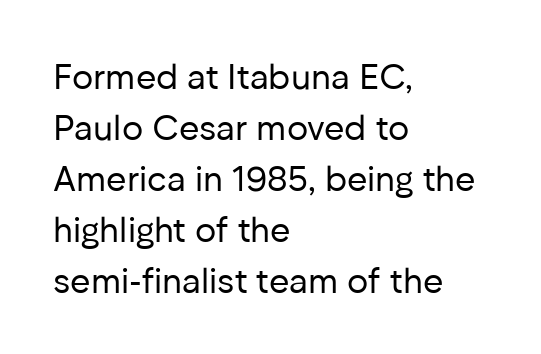
The image shows 35 px regular-weight sans-serif type, upright; set left-aligned, normal line spacing (1.46x), normal letter spacing, not underlined; low stroke contrast and a medium x-height.
